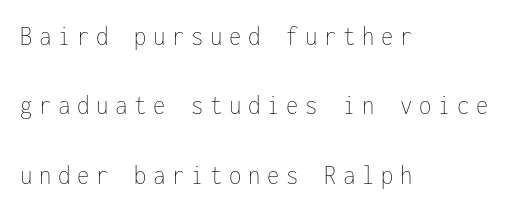
Q: Is the text bold? A: No.
Q: Is the text italic (slanted)? A: No, it is upright.
Q: Is the text underlined? A: No.
Q: How is the paragraph aligned? A: Left-aligned.
Q: Is the spacing between letters normal or unusually wide? A: Unusually wide.
Q: Is the spacing between lines tight, normal or loose? A: Loose.
Q: Width (condensed, normal, or wide)? A: Condensed.
Q: Stroke contrast? A: Low.
Q: x-height? A: Medium.
Q: Monospaced? A: Yes.
